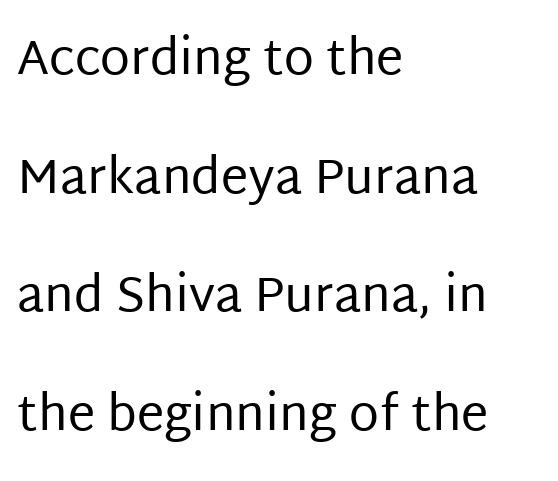
{"serif": "no", "italic": "no", "bold": "no", "weight": "regular", "width": "normal", "stroke_contrast": "low", "x_height": "large", "monospaced": "no", "underline": "no", "align": "left", "line_spacing": "loose", "line_spacing_ratio": 2.42, "letter_spacing": "normal", "letter_spacing_em": 0.0, "glyph_px": 49}
